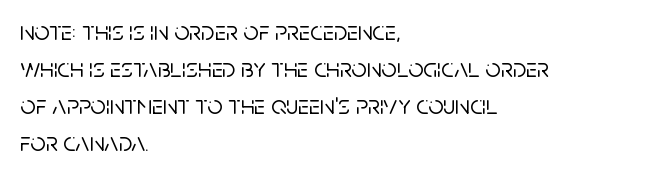
{"italic": "no", "underline": "no", "align": "left", "line_spacing": "normal", "line_spacing_ratio": 1.37, "letter_spacing": "normal", "letter_spacing_em": 0.0, "glyph_px": 27}
